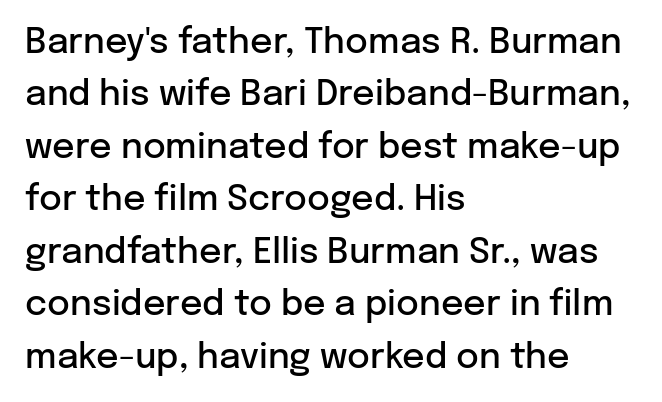
The image shows 35 px semibold sans-serif type, upright; set left-aligned, normal line spacing (1.5x), normal letter spacing, not underlined; low stroke contrast and a medium x-height.
